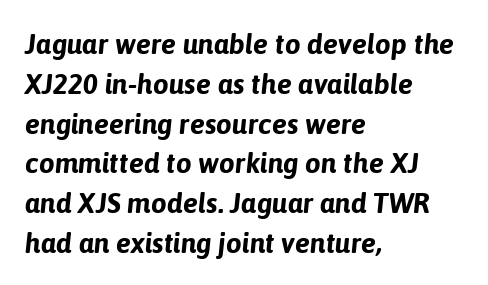
The type is set solid horizontally, with unmodified tracking. Posture: slanted. The typesetter chose a ragged-right arrangement here. The passage shown is typed in a proportional face where columns would drift. The lines sit at an ordinary, default distance from one another. No word sits above an underline.
